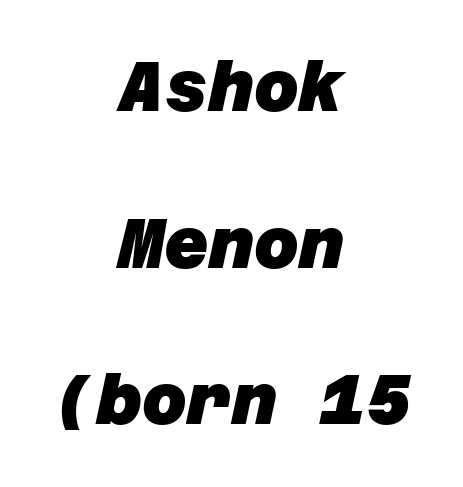
{"serif": "no", "bold": "yes", "weight": "heavy", "width": "normal", "stroke_contrast": "low", "x_height": "large", "underline": "no", "align": "center", "line_spacing": "loose", "line_spacing_ratio": 2.27, "letter_spacing": "normal", "letter_spacing_em": 0.0, "glyph_px": 69}
